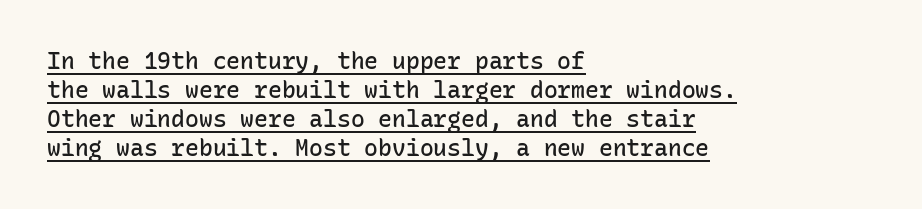
Q: Is the text bold? A: Semi-bold.
Q: Is the text italic (slanted)? A: No, it is upright.
Q: Is the text underlined? A: Yes.
Q: How is the paragraph aligned? A: Left-aligned.
Q: Is the spacing between letters normal or unusually wide? A: Normal.
Q: Is the spacing between lines tight, normal or loose? A: Normal.
